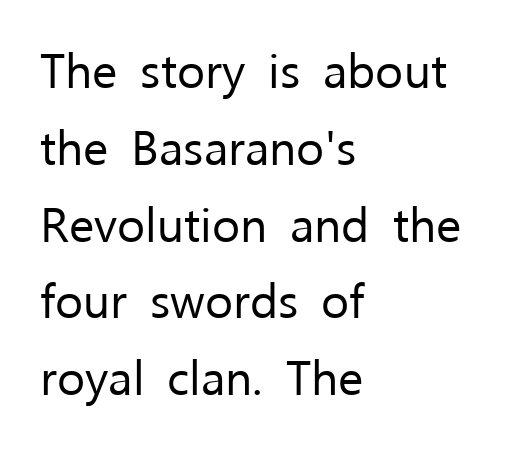
{"serif": "no", "italic": "no", "bold": "no", "weight": "regular", "width": "normal", "stroke_contrast": "low", "x_height": "medium", "monospaced": "no", "underline": "no", "align": "left", "line_spacing": "normal", "line_spacing_ratio": 1.6, "letter_spacing": "normal", "letter_spacing_em": 0.0, "glyph_px": 48}
